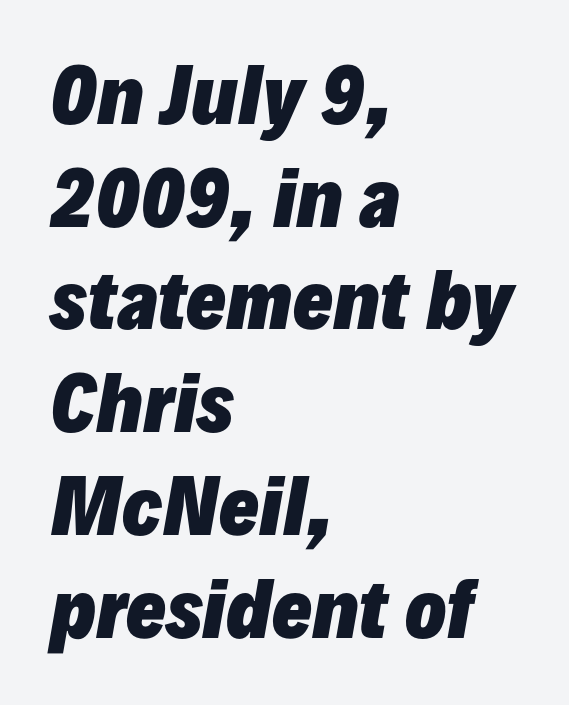
Quick note: interline space is typical. In terms of letterspacing, this is plain default setting. Underline: absent. Italic: yes, the glyphs are oblique. The paragraph has a hard left edge and a soft right edge. Plenty of ink on the page — the face is bold.
